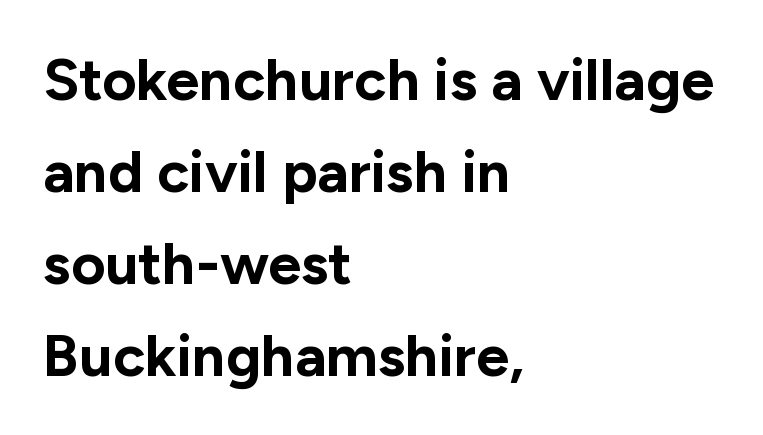
{"serif": "no", "italic": "no", "bold": "yes", "weight": "bold", "width": "normal", "stroke_contrast": "low", "x_height": "medium", "monospaced": "no", "underline": "no", "align": "left", "line_spacing": "normal", "line_spacing_ratio": 1.56, "letter_spacing": "normal", "letter_spacing_em": 0.0, "glyph_px": 59}
